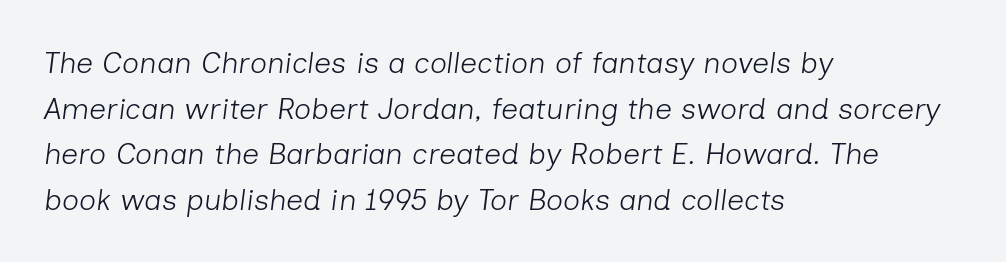
Q: Is the text bold? A: No.
Q: Is the text italic (slanted)? A: Yes, it leans right by about 7 degrees.
Q: Is the text underlined? A: No.
Q: How is the paragraph aligned? A: Left-aligned.
Q: Is the spacing between letters normal or unusually wide? A: Normal.
Q: Is the spacing between lines tight, normal or loose? A: Normal.
Q: Width (condensed, normal, or wide)? A: Normal.
Q: Stroke contrast? A: Low.
Q: x-height? A: Medium.
Q: Monospaced? A: No.
